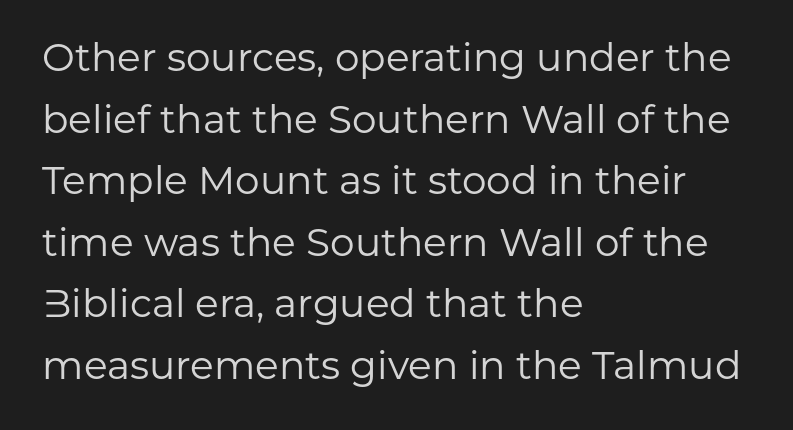
{"serif": "no", "italic": "no", "bold": "no", "weight": "regular", "width": "normal", "stroke_contrast": "low", "x_height": "medium", "monospaced": "no", "underline": "no", "align": "left", "line_spacing": "normal", "line_spacing_ratio": 1.58, "letter_spacing": "normal", "letter_spacing_em": 0.0, "glyph_px": 39}
